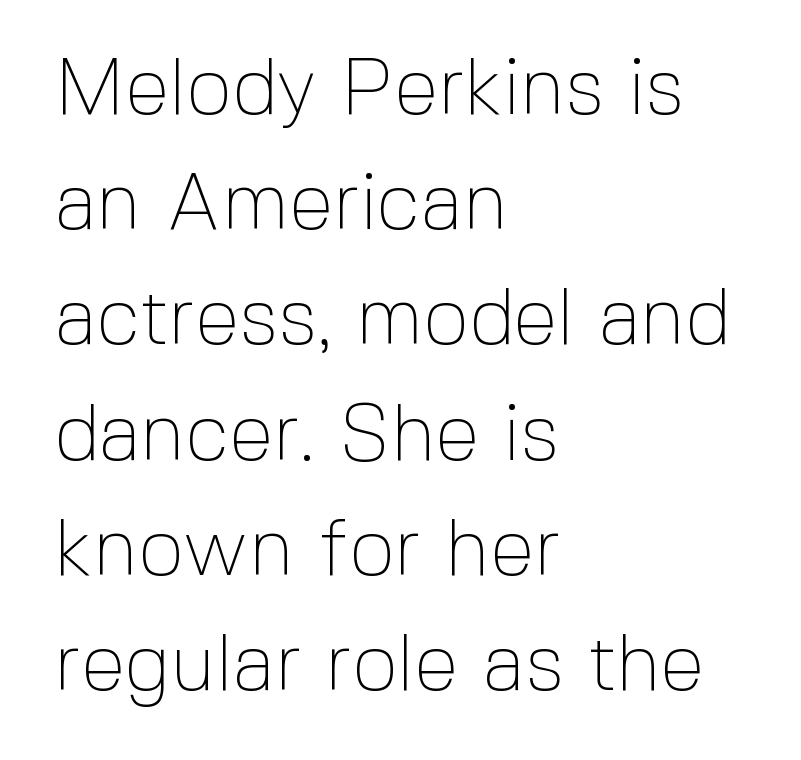
{"serif": "no", "italic": "no", "bold": "no", "weight": "thin", "width": "normal", "x_height": "medium", "monospaced": "no", "underline": "no", "align": "left", "line_spacing": "normal", "line_spacing_ratio": 1.44, "letter_spacing": "normal", "letter_spacing_em": 0.0, "glyph_px": 80}
